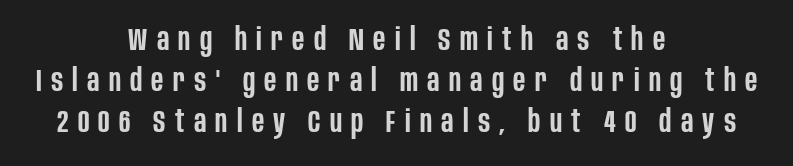
The typesetting leans somewhat heavy: a semibold. The block of text has a typical density, with ordinary space between rows. Characters remain perfectly vertical along every line. Between one letter and the next there's a generous, obvious gap. Unlike a traditional serif, this face leaves its strokes unadorned. The strip under each line holds only bare page.
